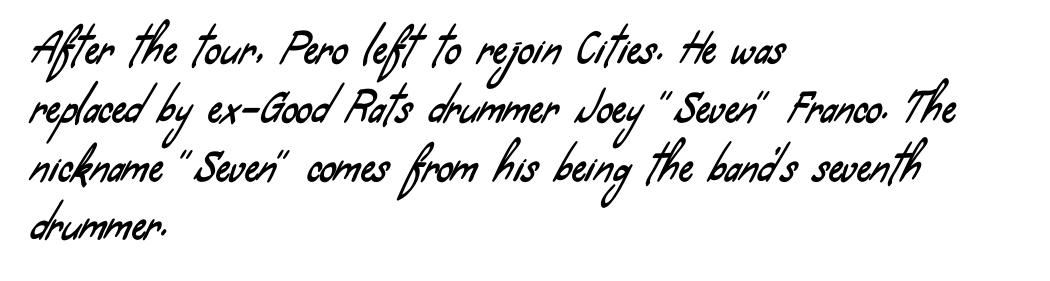
{"serif": "no", "width": "condensed", "stroke_contrast": "low", "x_height": "small", "monospaced": "no", "underline": "no", "align": "left", "line_spacing": "normal", "line_spacing_ratio": 1.47, "letter_spacing": "normal", "letter_spacing_em": 0.0, "glyph_px": 40}
